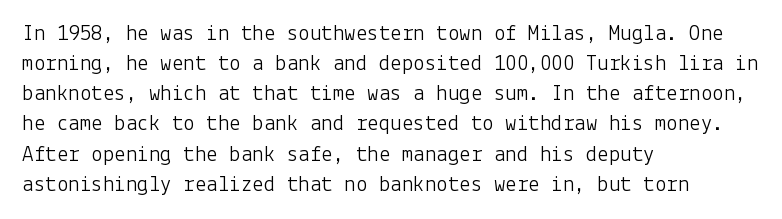
The image shows 23 px text type, upright; set left-aligned, normal line spacing (1.31x), normal letter spacing, not underlined.
